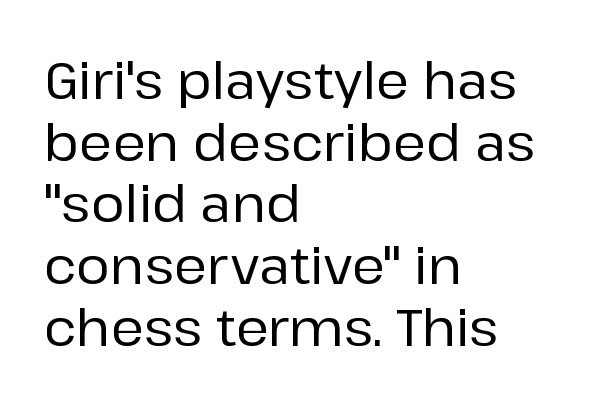
This sample has the flowing, uneven cadence of proportional lettering. The letters carry no serifs — their stems end cleanly without finishing strokes. The typesetter chose a ragged-right arrangement here. Do the letters lean? They stand straight. Spacing between characters is what you'd get straight out of the box.
